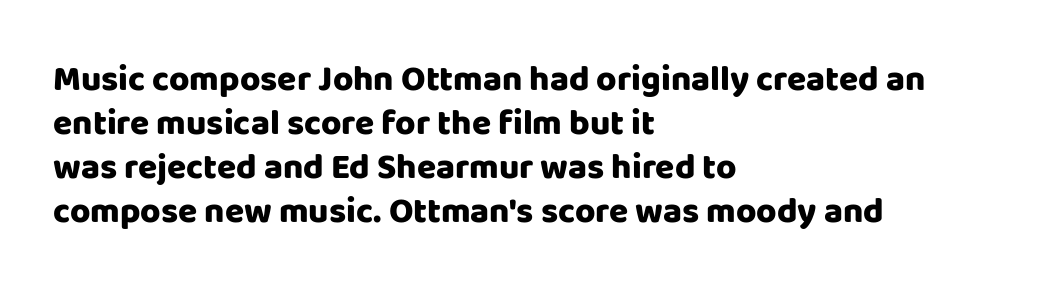
Q: Is the text bold? A: Yes.
Q: Is the text italic (slanted)? A: No, it is upright.
Q: Is the typeface a serif or a sans-serif typeface? A: Sans-serif.
Q: Is the text underlined? A: No.
Q: How is the paragraph aligned? A: Left-aligned.
Q: Is the spacing between letters normal or unusually wide? A: Normal.
Q: Is the spacing between lines tight, normal or loose? A: Normal.
Q: Width (condensed, normal, or wide)? A: Normal.
Q: Stroke contrast? A: Low.
Q: x-height? A: Large.
Q: Monospaced? A: No.
